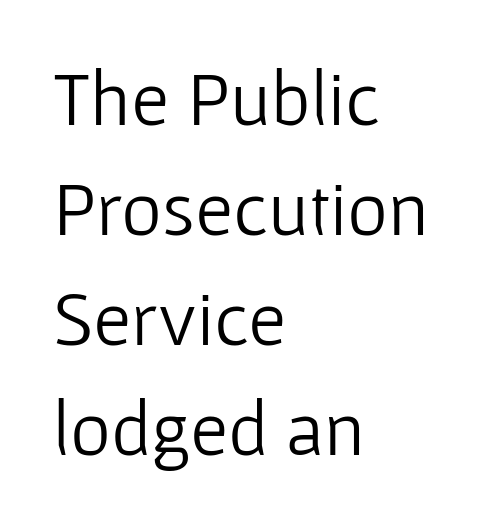
The image shows 78 px light sans-serif type, upright; set left-aligned, normal line spacing (1.41x), normal letter spacing, not underlined; low stroke contrast and a medium x-height.
